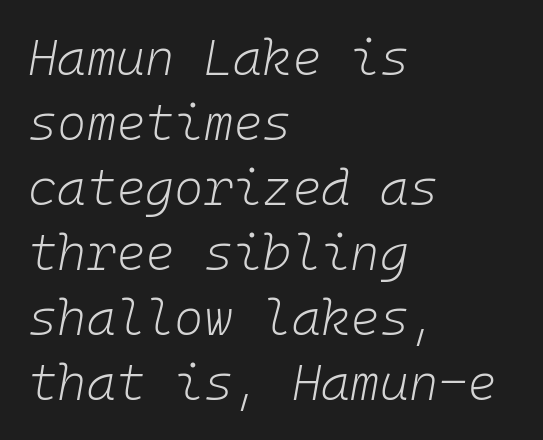
{"italic": "yes", "lean": "right", "slant_degrees": 10, "bold": "no", "weight": "light", "width": "normal", "stroke_contrast": "low", "x_height": "medium", "monospaced": "yes", "underline": "no", "align": "left", "line_spacing": "normal", "line_spacing_ratio": 1.3, "letter_spacing": "normal", "letter_spacing_em": 0.0, "glyph_px": 50}
